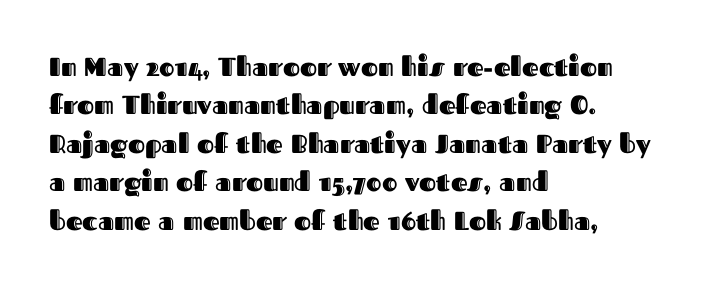
Q: Is the text italic (slanted)? A: No, it is upright.
Q: Is the text underlined? A: No.
Q: How is the paragraph aligned? A: Left-aligned.
Q: Is the spacing between letters normal or unusually wide? A: Normal.
Q: Is the spacing between lines tight, normal or loose? A: Normal.
